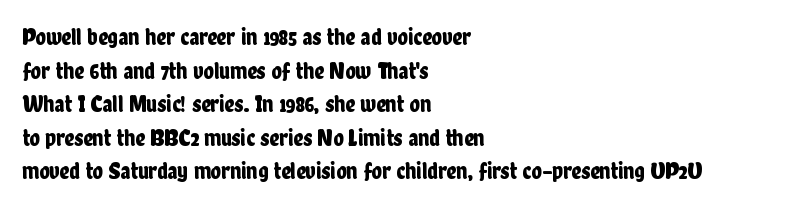
Leading matches the norm, producing a regular column. Every stem runs plumb, perpendicular to the baseline. Underline: absent. In CSS terms this would be text-align: left. Here the glyphs are tracked normally, forming tight word shapes.
